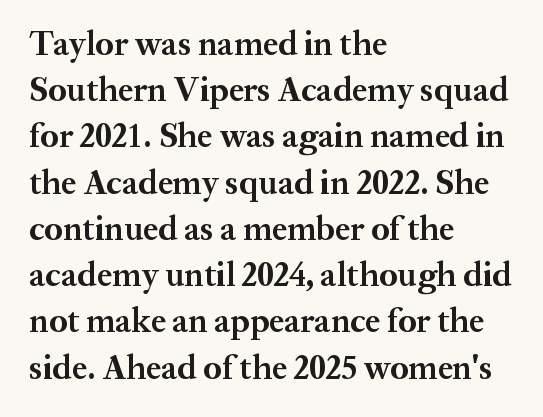
Varying glyph widths throughout — classic text-font behaviour. Casual observation: everything's shoved over to the left. This rendering leaves character spacing at its baseline value. The letters stand upright; this is a roman face. Chunky letters — that's bold for sure. The space beneath each line is pristine and unruled.
